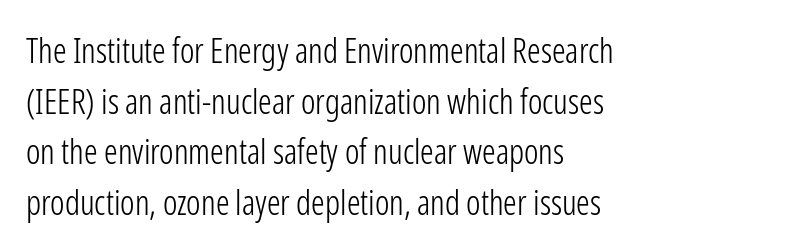
{"serif": "no", "italic": "no", "bold": "no", "weight": "light", "width": "condensed", "stroke_contrast": "low", "x_height": "medium", "monospaced": "no", "underline": "no", "align": "left", "line_spacing": "normal", "line_spacing_ratio": 1.49, "letter_spacing": "normal", "letter_spacing_em": 0.0, "glyph_px": 34}
